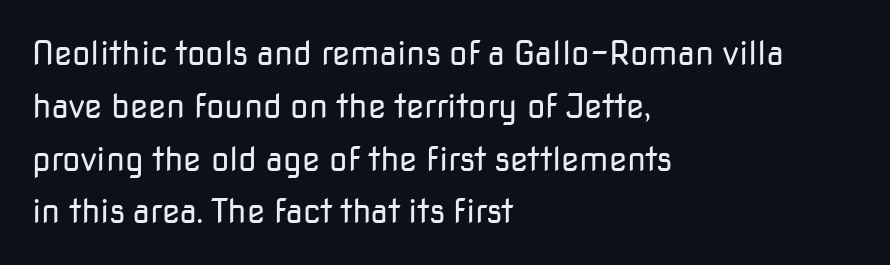
Q: Is the text bold? A: No.
Q: Is the text italic (slanted)? A: No, it is upright.
Q: Is the typeface a serif or a sans-serif typeface? A: Sans-serif.
Q: Is the text underlined? A: No.
Q: How is the paragraph aligned? A: Left-aligned.
Q: Is the spacing between letters normal or unusually wide? A: Normal.
Q: Is the spacing between lines tight, normal or loose? A: Normal.
Q: Width (condensed, normal, or wide)? A: Normal.
Q: Stroke contrast? A: Low.
Q: x-height? A: Medium.
Q: Monospaced? A: No.
